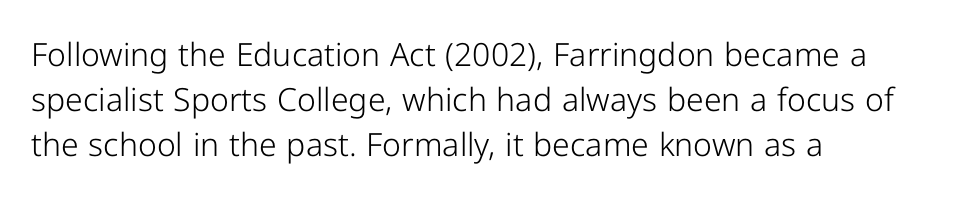
The compositor pushed each line to the left boundary. Stems here are at most as thick as an everyday book face. Students, note that the glyphs here touch the page at normal intervals. Every stem runs plumb, perpendicular to the baseline. This sample has the flowing, uneven cadence of proportional lettering. Words float on clear page, feet unadorned.
